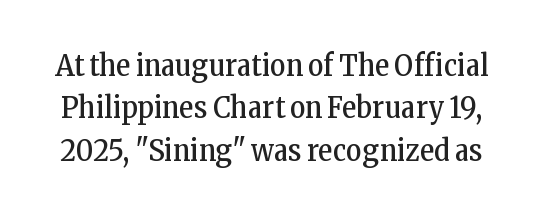
{"serif": "yes", "italic": "no", "bold": "no", "weight": "regular", "width": "condensed", "stroke_contrast": "low", "x_height": "medium", "monospaced": "no", "underline": "no", "line_spacing": "normal", "line_spacing_ratio": 1.41, "letter_spacing": "normal", "letter_spacing_em": 0.0, "glyph_px": 30}
